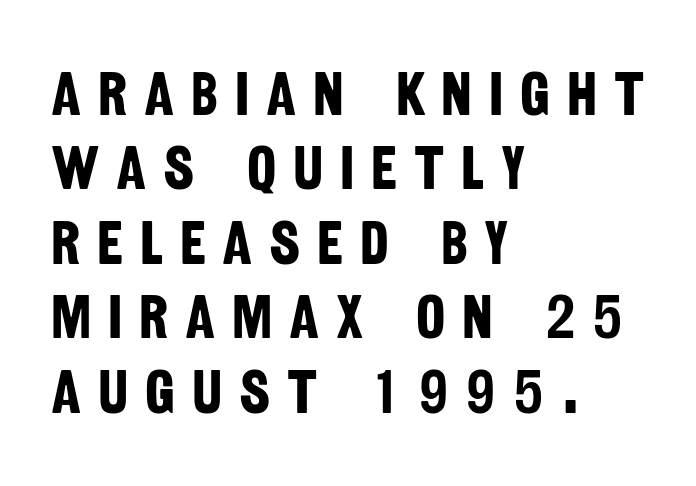
Q: Is the text bold? A: Yes.
Q: Is the typeface a serif or a sans-serif typeface? A: Sans-serif.
Q: Is the text underlined? A: No.
Q: How is the paragraph aligned? A: Left-aligned.
Q: Is the spacing between letters normal or unusually wide? A: Unusually wide.
Q: Width (condensed, normal, or wide)? A: Condensed.
Q: Stroke contrast? A: Low.
Q: x-height? A: Large.
Q: Monospaced? A: No.
